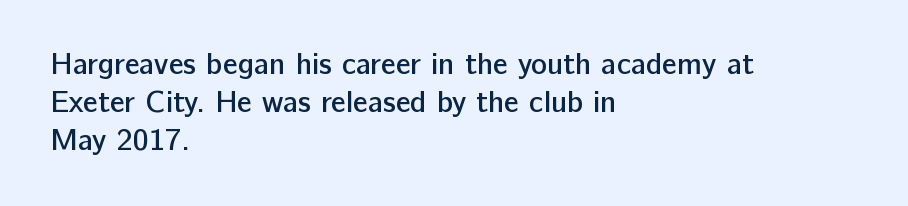
Q: Is the text bold? A: Semi-bold.
Q: Is the text italic (slanted)? A: No, it is upright.
Q: Is the typeface a serif or a sans-serif typeface? A: Sans-serif.
Q: Is the text underlined? A: No.
Q: How is the paragraph aligned? A: Left-aligned.
Q: Is the spacing between letters normal or unusually wide? A: Normal.
Q: Is the spacing between lines tight, normal or loose? A: Normal.
Q: Width (condensed, normal, or wide)? A: Normal.
Q: Stroke contrast? A: Low.
Q: x-height? A: Medium.
Q: Monospaced? A: No.
